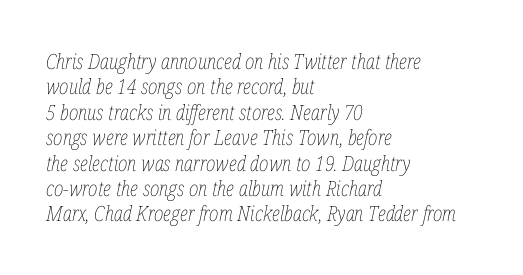
Q: Is the text bold? A: No.
Q: Is the text italic (slanted)? A: Yes, it leans right by about 12 degrees.
Q: Is the text underlined? A: No.
Q: How is the paragraph aligned? A: Left-aligned.
Q: Is the spacing between letters normal or unusually wide? A: Normal.
